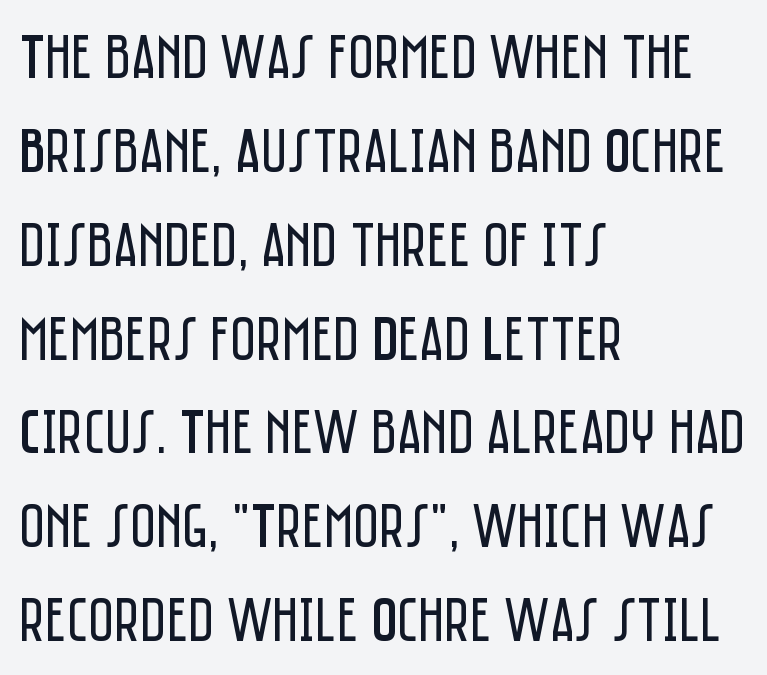
Italic: no, the glyphs are upright roman. The characters are drawn with everyday or finer stroke widths. Classification — sans serif. The letters sit at their default tracking, neither squeezed nor spread.
